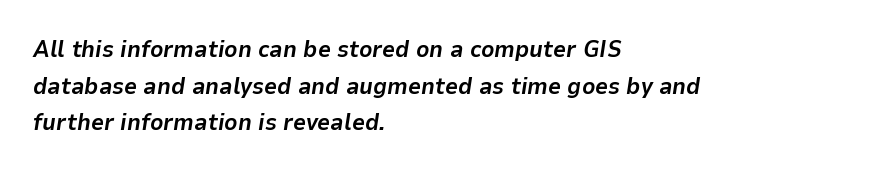
Q: Is the text bold? A: Yes.
Q: Is the text italic (slanted)? A: Yes, it leans right by about 9 degrees.
Q: Is the text underlined? A: No.
Q: How is the paragraph aligned? A: Left-aligned.
Q: Is the spacing between letters normal or unusually wide? A: Normal.
Q: Is the spacing between lines tight, normal or loose? A: Normal.
